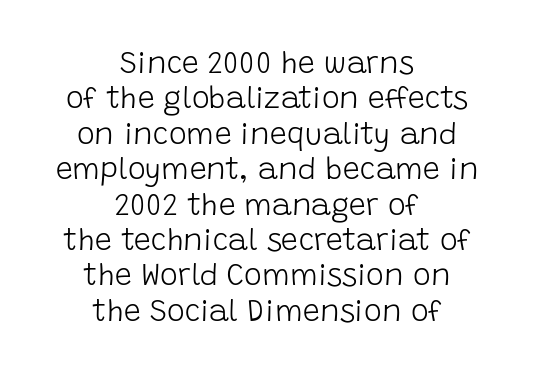
{"serif": "no", "italic": "no", "bold": "no", "weight": "light", "width": "normal", "stroke_contrast": "low", "x_height": "large", "monospaced": "no", "underline": "no", "align": "center", "line_spacing_ratio": 1.18, "letter_spacing": "normal", "letter_spacing_em": 0.0, "glyph_px": 30}
